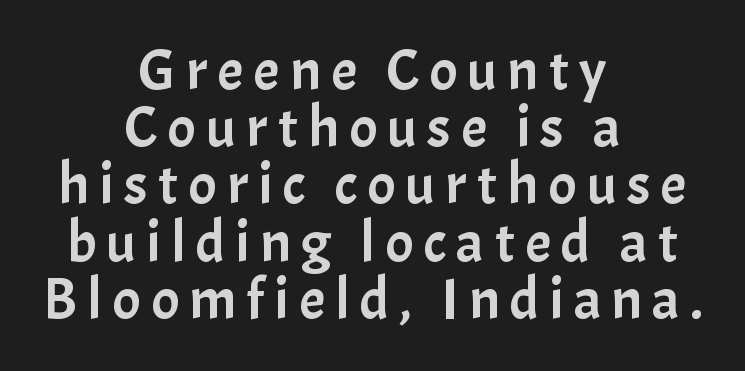
The image shows 59 px sans-serif type, upright; set centered, tight line spacing (0.97x), not underlined; low stroke contrast and a medium x-height.
